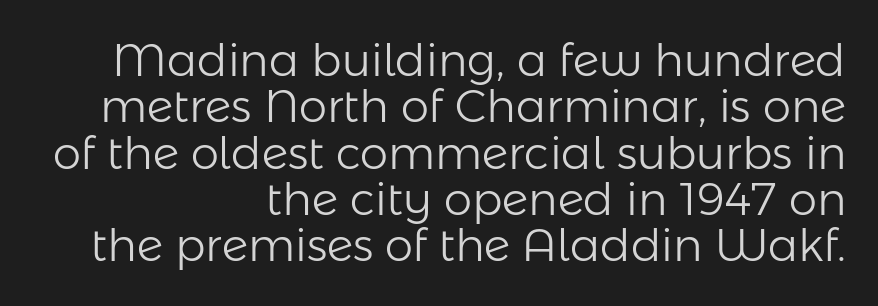
Q: Is the text bold? A: No.
Q: Is the text italic (slanted)? A: No, it is upright.
Q: Is the typeface a serif or a sans-serif typeface? A: Sans-serif.
Q: Is the text underlined? A: No.
Q: How is the paragraph aligned? A: Right-aligned.
Q: Is the spacing between letters normal or unusually wide? A: Normal.
Q: Is the spacing between lines tight, normal or loose? A: Tight.
Q: Width (condensed, normal, or wide)? A: Normal.
Q: Stroke contrast? A: Low.
Q: x-height? A: Medium.
Q: Monospaced? A: No.
